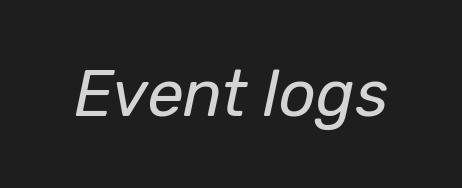
The image shows 65 px regular-weight type, italic (leaning right); set normal letter spacing, not underlined; low stroke contrast and a medium x-height.
